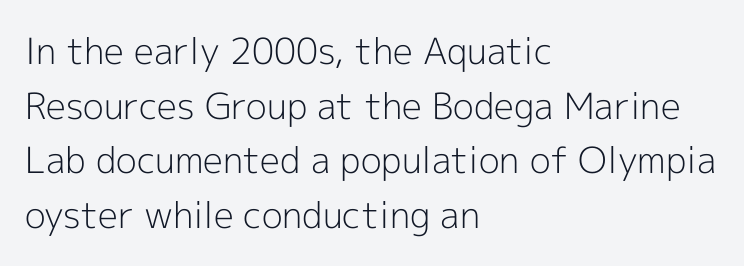
The image shows 36 px light sans-serif type, upright; set left-aligned, normal line spacing (1.52x), normal letter spacing, not underlined; a medium x-height.
